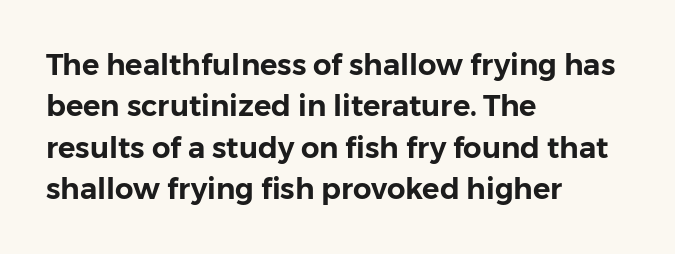
Q: Is the text italic (slanted)? A: No, it is upright.
Q: Is the typeface a serif or a sans-serif typeface? A: Sans-serif.
Q: Is the text underlined? A: No.
Q: How is the paragraph aligned? A: Left-aligned.
Q: Is the spacing between letters normal or unusually wide? A: Normal.
Q: Is the spacing between lines tight, normal or loose? A: Normal.
Q: Width (condensed, normal, or wide)? A: Normal.
Q: Stroke contrast? A: Low.
Q: x-height? A: Medium.
Q: Monospaced? A: No.
